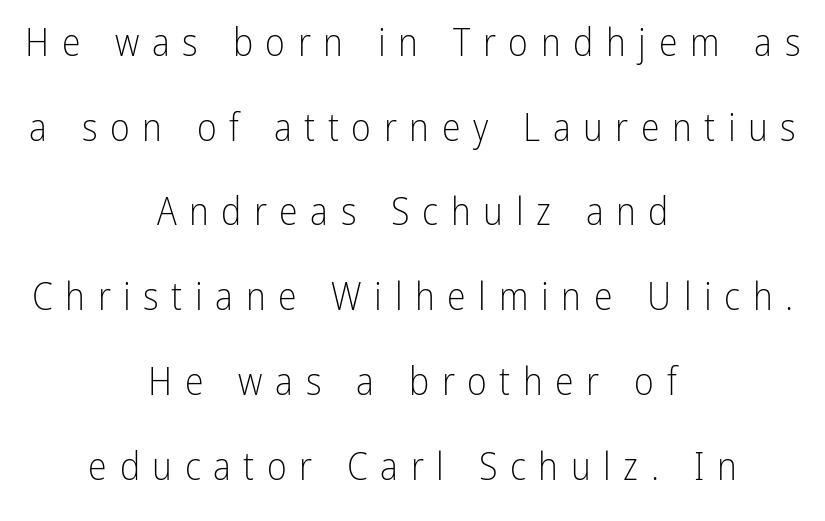
The image shows 38 px light, condensed sans-serif type, upright; set centered, loose line spacing (2.23x), unusually wide letter spacing (+0.33 em), not underlined; low stroke contrast and a medium x-height.
